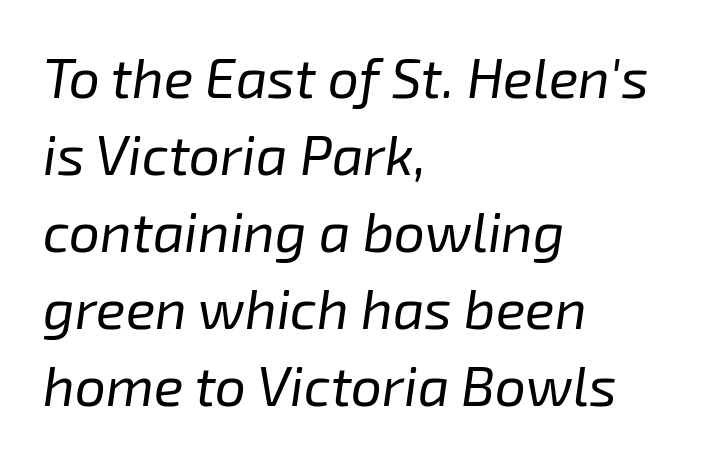
{"italic": "yes", "lean": "right", "slant_degrees": 8, "bold": "no", "weight": "regular", "width": "normal", "stroke_contrast": "low", "x_height": "medium", "monospaced": "no", "underline": "no", "align": "left", "line_spacing": "normal", "line_spacing_ratio": 1.4, "letter_spacing": "normal", "letter_spacing_em": 0.0, "glyph_px": 55}
